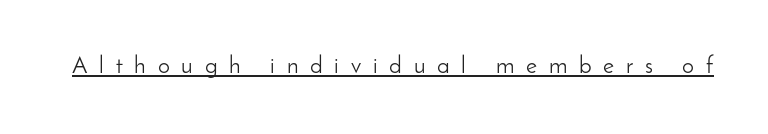
Q: Is the text bold? A: No.
Q: Is the text italic (slanted)? A: No, it is upright.
Q: Is the text underlined? A: Yes.
Q: Is the spacing between letters normal or unusually wide? A: Unusually wide.
